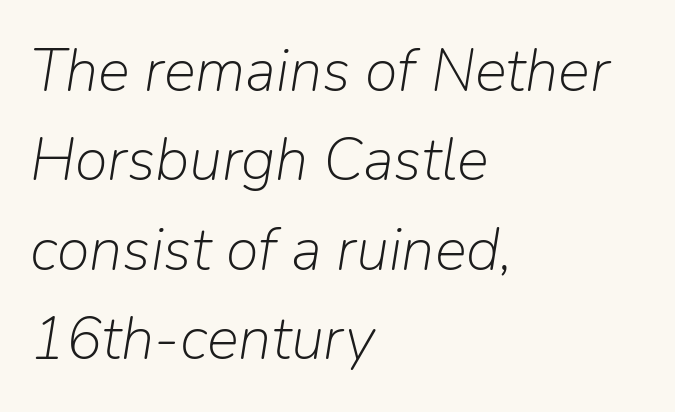
Leading matches the norm, producing a regular column. The glyphs are unaccompanied by any horizontal stroke below them. A student would call this left alignment; a typographer would say flush left, rag right. The passage shown leans; its letterforms are oblique.
